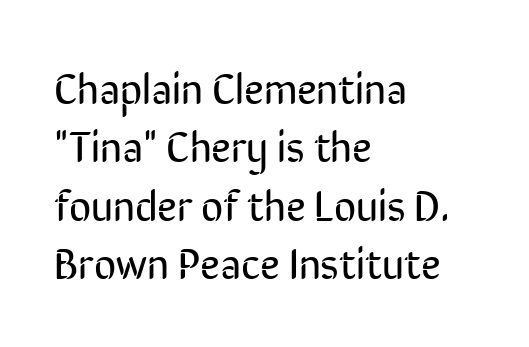
Q: Is the text bold? A: No.
Q: Is the text italic (slanted)? A: No, it is upright.
Q: Is the typeface a serif or a sans-serif typeface? A: Sans-serif.
Q: Is the text underlined? A: No.
Q: How is the paragraph aligned? A: Left-aligned.
Q: Is the spacing between letters normal or unusually wide? A: Normal.
Q: Is the spacing between lines tight, normal or loose? A: Normal.
Q: Width (condensed, normal, or wide)? A: Condensed.
Q: Stroke contrast? A: Low.
Q: x-height? A: Medium.
Q: Monospaced? A: No.
